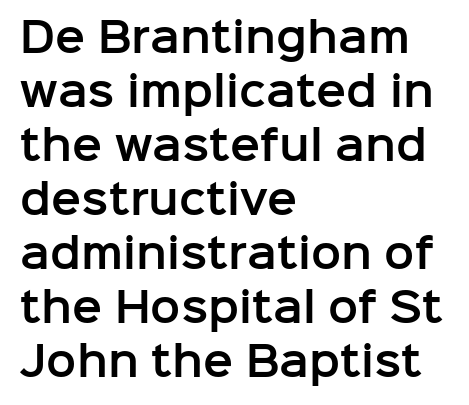
The image shows 40 px sans-serif type, upright; set left-aligned, normal line spacing (1.35x), normal letter spacing, not underlined; low stroke contrast and a medium x-height.
